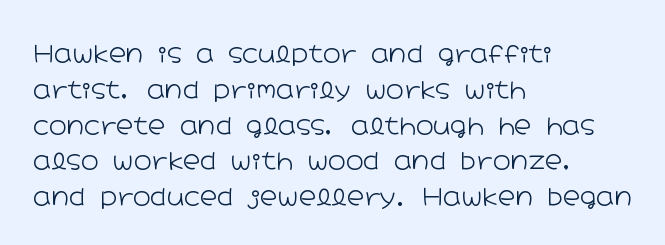
The image shows 24 px text type, upright; set left-aligned, normal line spacing (1.49x), normal letter spacing, not underlined.
